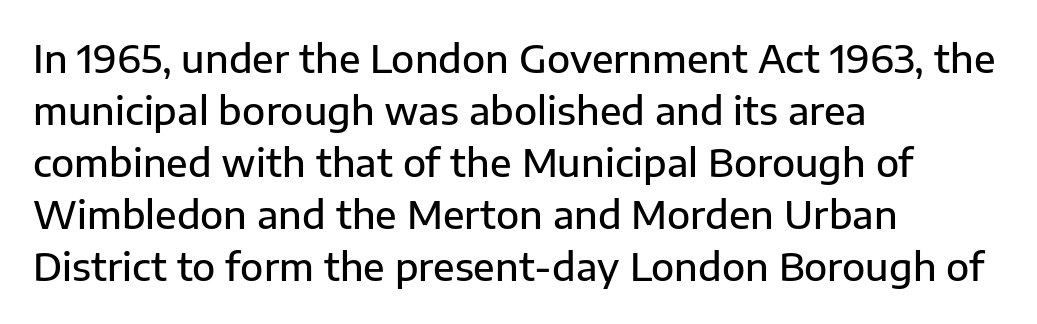
Q: Is the text bold? A: Semi-bold.
Q: Is the text italic (slanted)? A: No, it is upright.
Q: Is the typeface a serif or a sans-serif typeface? A: Sans-serif.
Q: Is the text underlined? A: No.
Q: How is the paragraph aligned? A: Left-aligned.
Q: Is the spacing between letters normal or unusually wide? A: Normal.
Q: Is the spacing between lines tight, normal or loose? A: Normal.
Q: Width (condensed, normal, or wide)? A: Normal.
Q: Stroke contrast? A: Low.
Q: x-height? A: Medium.
Q: Monospaced? A: No.
